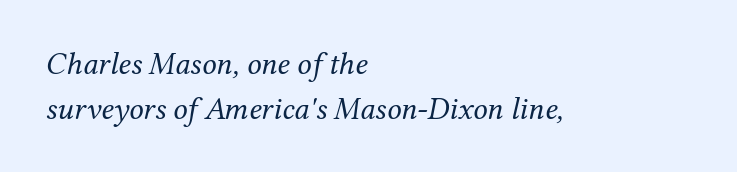
Q: Is the text bold? A: No.
Q: Is the text italic (slanted)? A: Yes, it leans right by about 12 degrees.
Q: Is the typeface a serif or a sans-serif typeface? A: Serif.
Q: Is the text underlined? A: No.
Q: How is the paragraph aligned? A: Left-aligned.
Q: Is the spacing between letters normal or unusually wide? A: Normal.
Q: Is the spacing between lines tight, normal or loose? A: Normal.
Q: Width (condensed, normal, or wide)? A: Normal.
Q: Stroke contrast? A: Medium.
Q: x-height? A: Medium.
Q: Monospaced? A: No.
